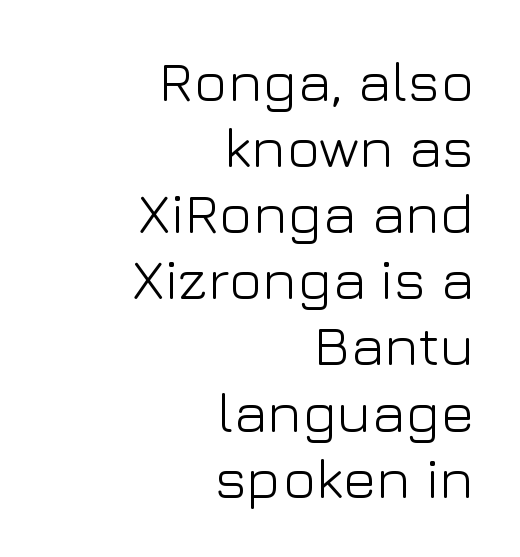
You could not count columns in this text — the font is proportionally spaced. A typesetter would label this face a sans. The font sits on the lighter half of the weight spectrum, regular included. Spacing between characters is what you'd get straight out of the box. Reading down the block, your eye finds every line finishing at a fixed right position.
